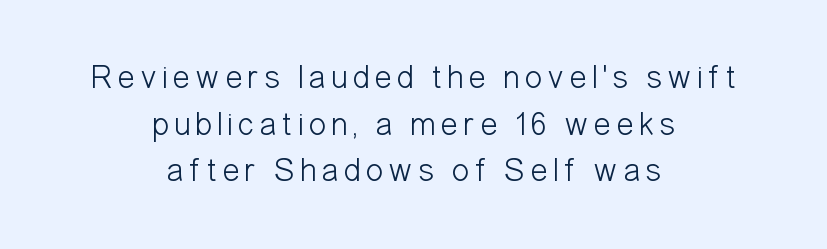
{"serif": "no", "italic": "no", "bold": "no", "weight": "light", "width": "condensed", "stroke_contrast": "low", "x_height": "medium", "monospaced": "no", "underline": "no", "align": "center", "line_spacing": "normal", "line_spacing_ratio": 1.41, "glyph_px": 33}
